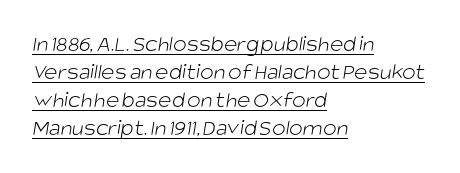
{"bold": "no", "underline": "yes", "align": "left", "line_spacing_ratio": 1.22, "letter_spacing": "normal", "letter_spacing_em": 0.0, "glyph_px": 23}
